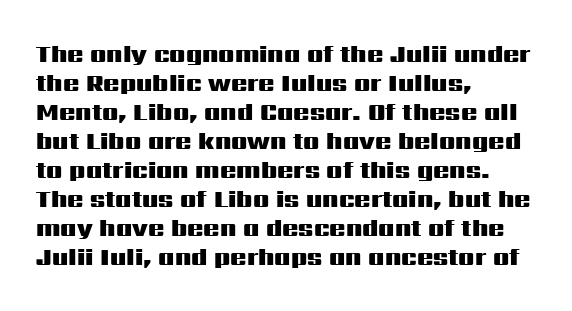
{"italic": "no", "bold": "yes", "underline": "no", "align": "left", "line_spacing_ratio": 1.21, "letter_spacing": "normal", "letter_spacing_em": 0.0, "glyph_px": 24}
